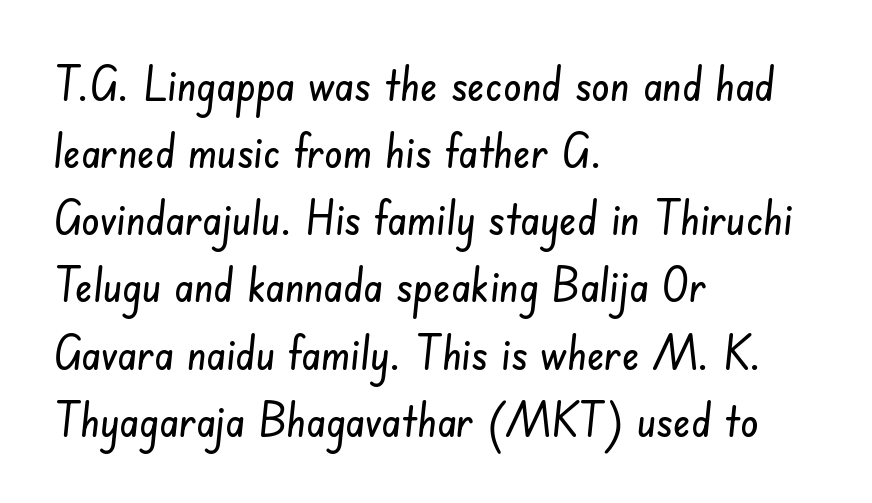
Look at the bottom of the vertical strokes: they stop flat, with no serifs. Every row of glyphs begins at an identical x-position on the left. The horizontal fit of the characters is conventional and even. Is there much room between lines? A standard amount, neither cramped nor airy. This sample has the flowing, uneven cadence of proportional lettering.
